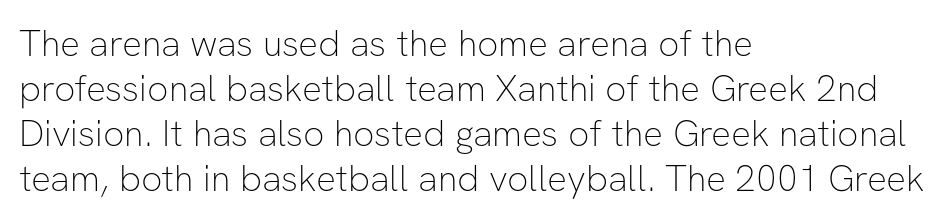
Nothing sits at the stroke ends, so this counts as sans-serif. A typesetter would call this proportional, since set widths differ per character. The font is comparable to plain body text, perhaps lighter. The baseline area is clear. Glyph-to-glyph distance matches everyday printed text. Typeset ragged right — the left edge is the straight one.
